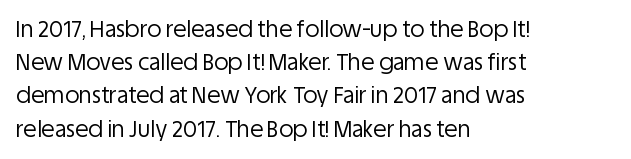
The image shows 22 px text type, upright; set left-aligned, normal line spacing (1.51x), normal letter spacing, not underlined.
